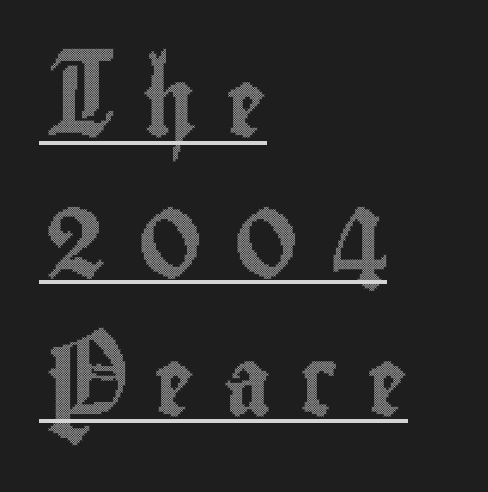
The image shows 67 px condensed type, upright; set left-aligned, loose line spacing (2.08x), unusually wide letter spacing (+0.43 em), underlined; a small x-height.
